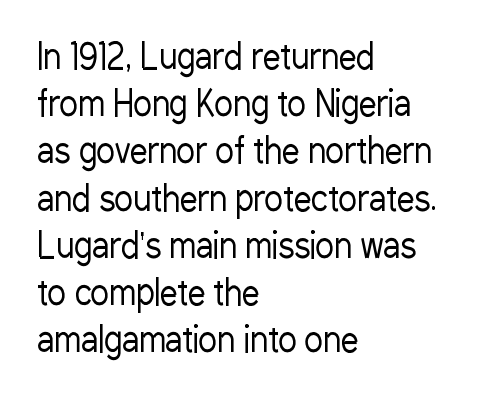
{"serif": "no", "italic": "no", "bold": "no", "weight": "regular", "width": "condensed", "stroke_contrast": "low", "x_height": "medium", "monospaced": "no", "underline": "no", "align": "left", "line_spacing": "normal", "line_spacing_ratio": 1.35, "letter_spacing": "normal", "letter_spacing_em": 0.0, "glyph_px": 35}
